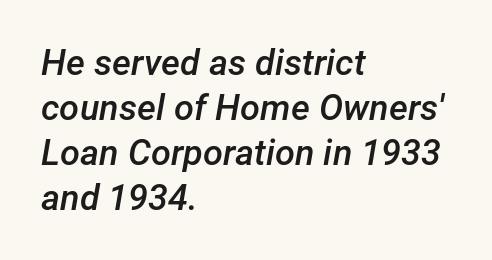
Q: Is the text bold? A: Semi-bold.
Q: Is the text italic (slanted)? A: Yes, it leans right by about 12 degrees.
Q: Is the text underlined? A: No.
Q: How is the paragraph aligned? A: Left-aligned.
Q: Is the spacing between letters normal or unusually wide? A: Normal.
Q: Is the spacing between lines tight, normal or loose? A: Normal.
Q: Width (condensed, normal, or wide)? A: Normal.
Q: Stroke contrast? A: Low.
Q: x-height? A: Medium.
Q: Monospaced? A: No.
